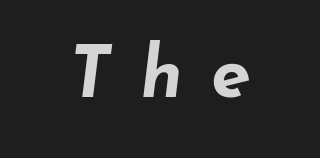
Short note: letters widely spaced. Every letter is thick-stroked: bold, no question. Decoration check: the copy has no underline. Spacing verdict: proportional, widths tailored to each character. This is oblique type, the kind used for emphasis or titles.
